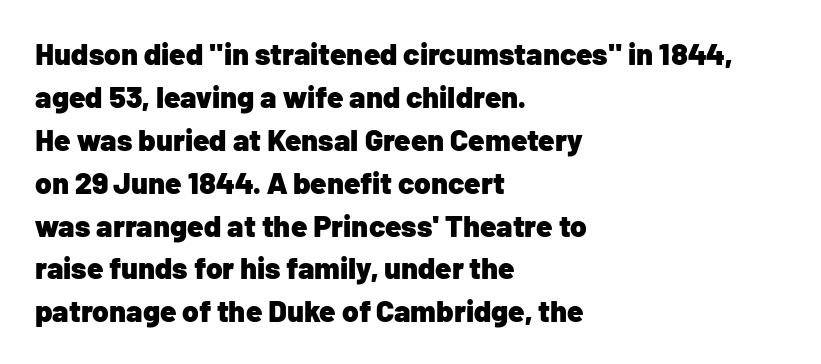
Tracking value appears to be zero — textbook default spacing. Unlike a traditional serif, this face leaves its strokes unadorned. The baseline area is clear. You can tell it's not italic because the verticals are truly vertical.
